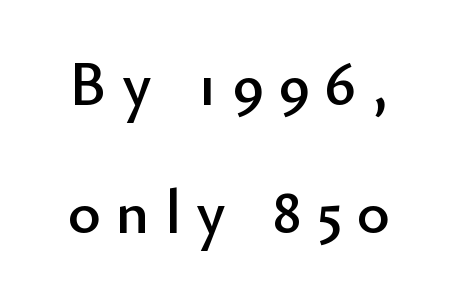
The image shows 63 px sans-serif type, upright; set loose line spacing (2.03x), unusually wide letter spacing (+0.24 em), not underlined; low stroke contrast and a small x-height.
